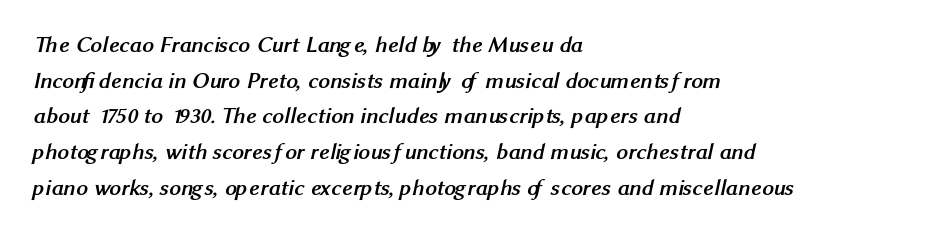
The image shows 23 px bold type; set left-aligned, normal line spacing (1.55x), normal letter spacing, not underlined.
